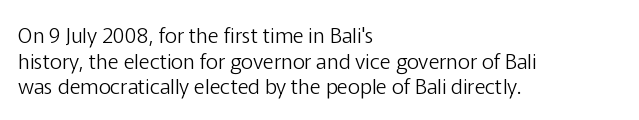
{"italic": "no", "bold": "no", "underline": "no", "align": "left", "line_spacing_ratio": 1.22, "letter_spacing": "normal", "letter_spacing_em": 0.0, "glyph_px": 21}
